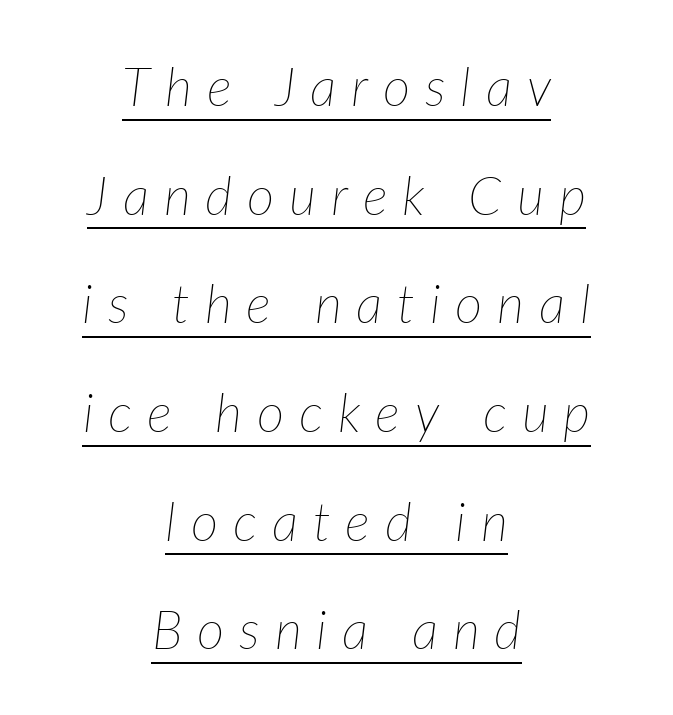
The passage shown is underscored from start to finish. There's an unmistakable incline to the writing here. Words appear elongated and porous because spacing is wide. Each line is balanced around a shared central axis. Leading is clearly above the norm, producing a sparse column. Do the characters align in a grid? No, the font is proportional.
